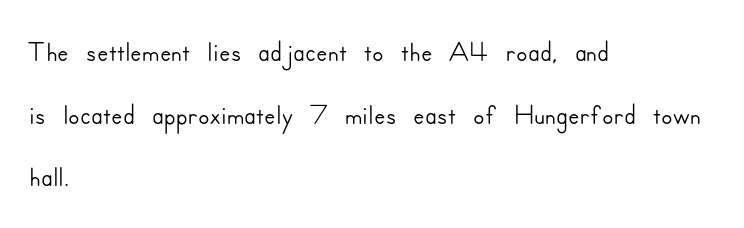
Interline gaps are of average width in this sample. Do the characters align in a grid? No, the font is proportional. Default kerning and tracking; the words read as compact shapes. This is sans-serif lettering, the kind often seen on screens and signage. The string is rendered with underlining switched off.
